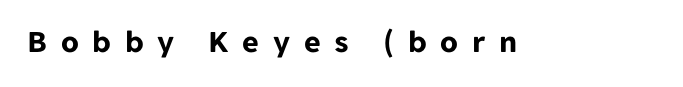
Q: Is the text bold? A: Yes.
Q: Is the text italic (slanted)? A: No, it is upright.
Q: Is the typeface a serif or a sans-serif typeface? A: Sans-serif.
Q: Is the text underlined? A: No.
Q: Is the spacing between letters normal or unusually wide? A: Unusually wide.
Q: Width (condensed, normal, or wide)? A: Normal.
Q: Stroke contrast? A: Low.
Q: x-height? A: Medium.
Q: Monospaced? A: No.
